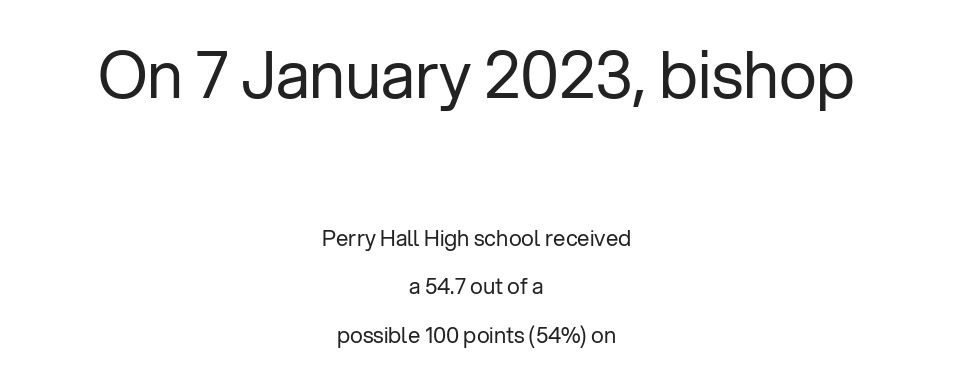
You could not count columns in this text — the font is proportionally spaced. Each line is balanced around a shared central axis. Visually, the top section dominates because its glyphs are scaled up. Stroke mass is kept to a normal reading level or below. Descenders are the only things crossing below the line. Letter spacing: default.
